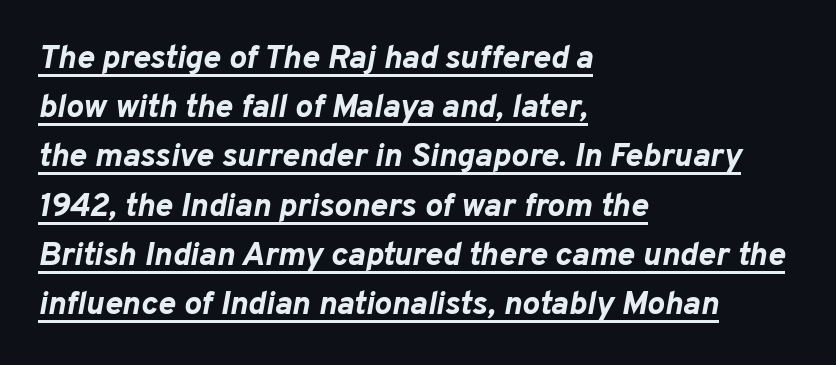
Letter spacing: default. The lines sit at an ordinary, default distance from one another. Notice how the passage keeps a crisp vertical edge on the left only. Every character sits at an angle, as italics do.
